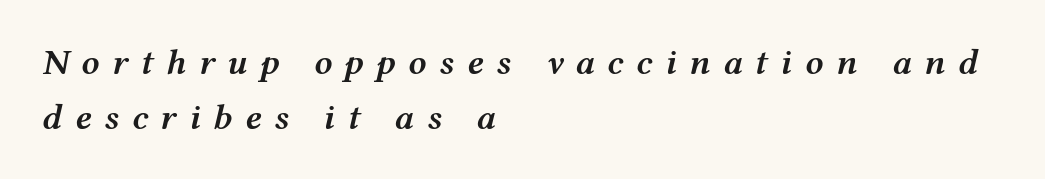
The image shows 36 px semibold, wide type, italic (leaning right); set left-aligned, normal line spacing (1.52x), unusually wide letter spacing (+0.35 em), not underlined; medium stroke contrast and a medium x-height.
